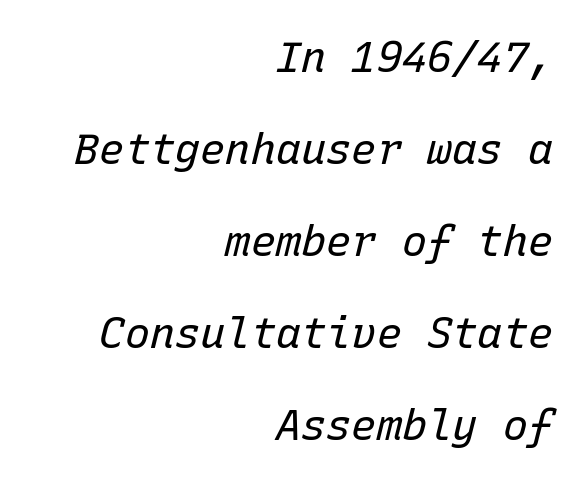
{"italic": "yes", "lean": "right", "slant_degrees": 15, "bold": "no", "weight": "regular", "width": "normal", "stroke_contrast": "low", "x_height": "medium", "monospaced": "yes", "underline": "no", "align": "right", "line_spacing": "loose", "line_spacing_ratio": 2.19, "letter_spacing": "normal", "letter_spacing_em": 0.0, "glyph_px": 42}
